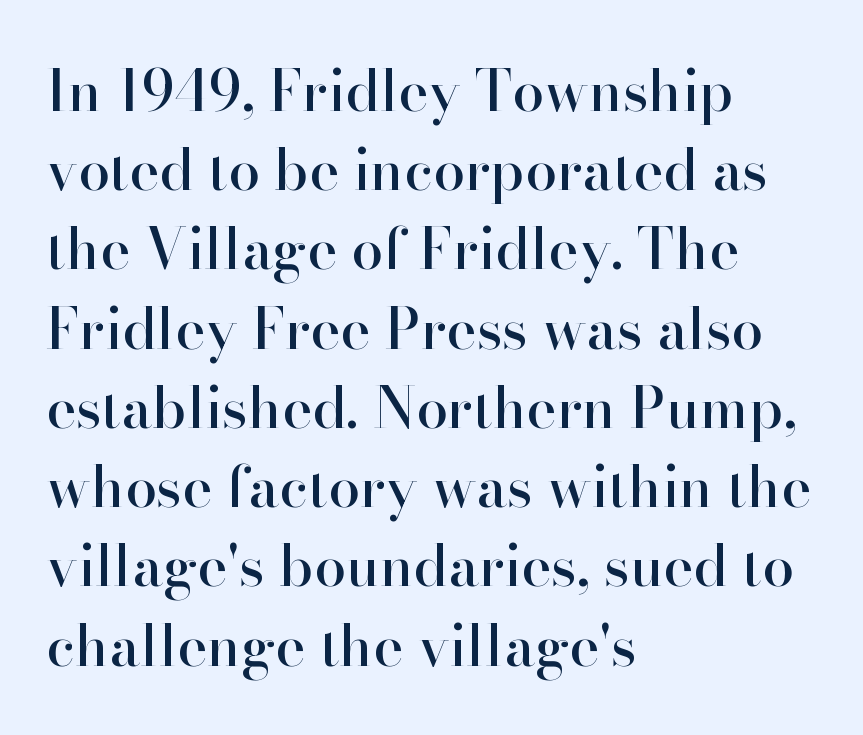
Only glyphs here, with clear space below each row. The face used here is rendered with its standard letterfit. This rendering employs a face with finishing strokes, i.e., a serif. These lines are rendered in a variable-pitch font. Rendered with straight, roman letterforms. Notice how the passage keeps a crisp vertical edge on the left only.
